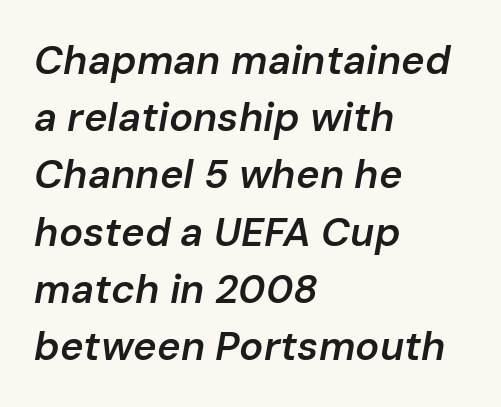
Spacing verdict: proportional, widths tailored to each character. Does the leading feel generous? No, just average. Descenders hang freely into open space. The horizontal fit of the characters is conventional and even. These words are printed semibold, heavier than regular yet not bold.
